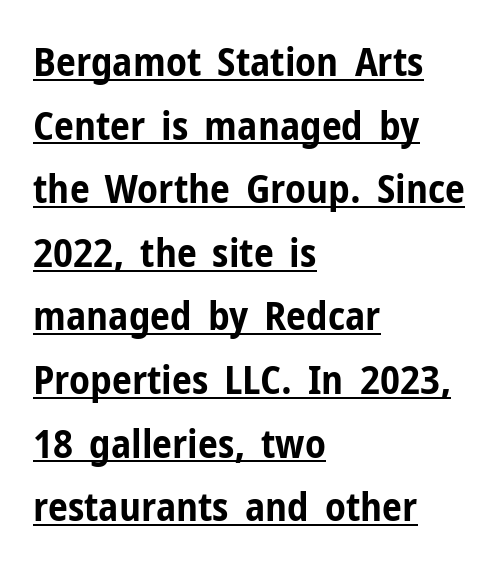
The image shows 40 px bold, condensed sans-serif type, upright; set left-aligned, normal line spacing (1.59x), normal letter spacing, underlined; low stroke contrast and a medium x-height.
